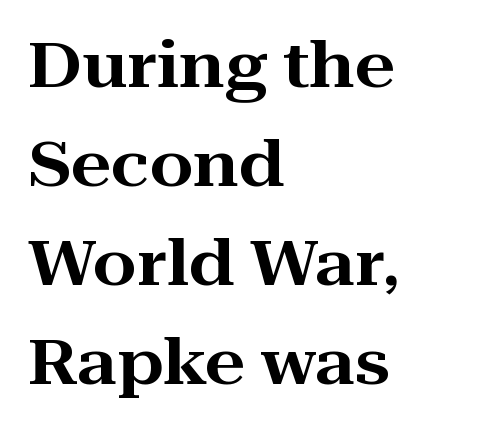
The image shows 63 px wide serif type, upright; set left-aligned, normal line spacing (1.57x), normal letter spacing, not underlined; high stroke contrast and a medium x-height.
